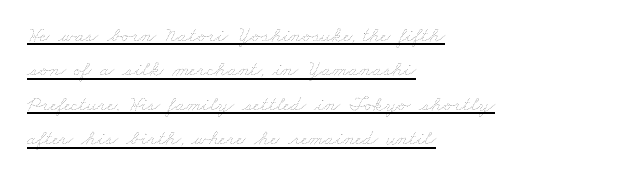
Q: Is the text bold? A: No.
Q: Is the text underlined? A: Yes.
Q: How is the paragraph aligned? A: Left-aligned.
Q: Is the spacing between letters normal or unusually wide? A: Normal.
Q: Is the spacing between lines tight, normal or loose? A: Normal.
